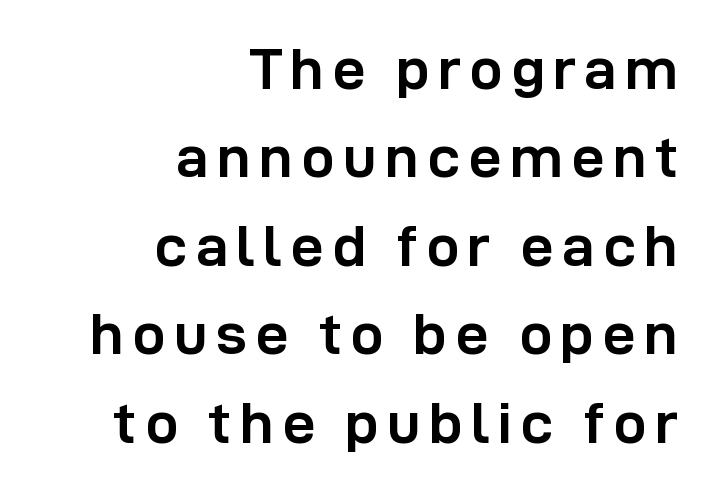
The image shows 59 px semibold sans-serif type, upright; set right-aligned, normal line spacing (1.5x), not underlined; low stroke contrast and a medium x-height.
